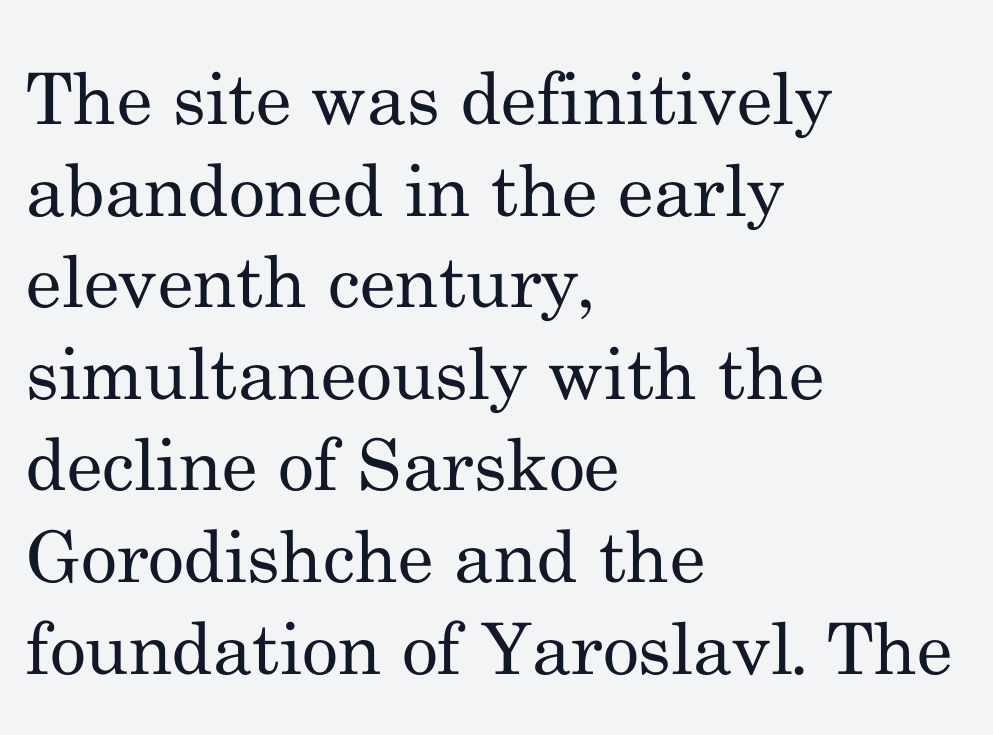
The image shows 71 px regular-weight serif type, upright; set left-aligned, normal line spacing (1.29x), normal letter spacing, not underlined; medium stroke contrast and a small x-height.
